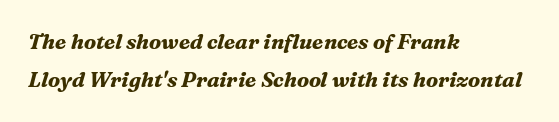
{"italic": "yes", "lean": "right", "slant_degrees": 16, "bold": "yes", "underline": "no", "align": "left", "line_spacing_ratio": 1.82, "letter_spacing": "normal", "letter_spacing_em": 0.0, "glyph_px": 21}
